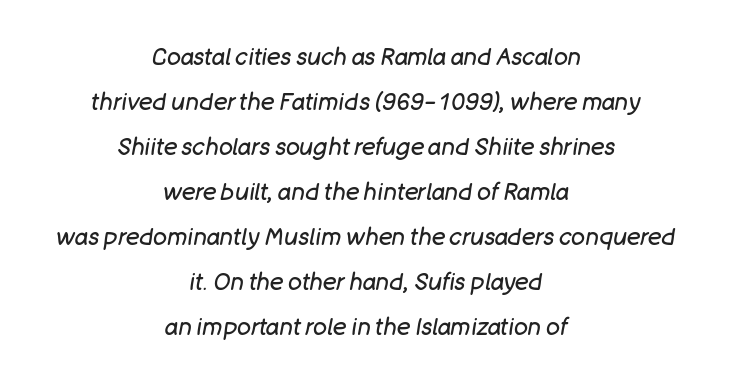
{"italic": "yes", "lean": "right", "slant_degrees": 11, "bold": "no", "underline": "no", "align": "center", "line_spacing": "loose", "line_spacing_ratio": 1.96, "letter_spacing": "normal", "letter_spacing_em": 0.0, "glyph_px": 23}
